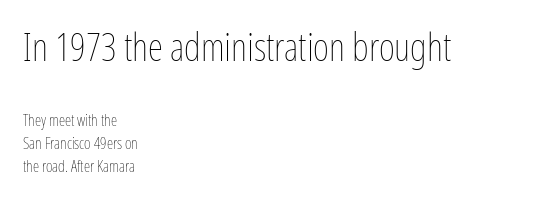
Glyph-to-glyph distance matches everyday printed text. Posture: vertical. A typesetter would call this proportional, since set widths differ per character. The strokes are not fattened; the text isn't bold. Line beginnings align vertically; line endings do not.
